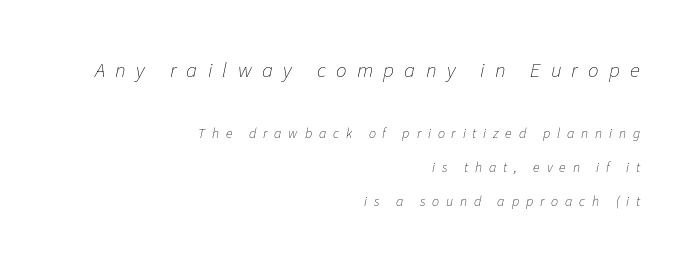
The image shows 21 px text type, italic (leaning right); set right-aligned, loose line spacing (2.43x), unusually wide letter spacing (+0.49 em), not underlined; the first (top) block is 1.5x larger.
